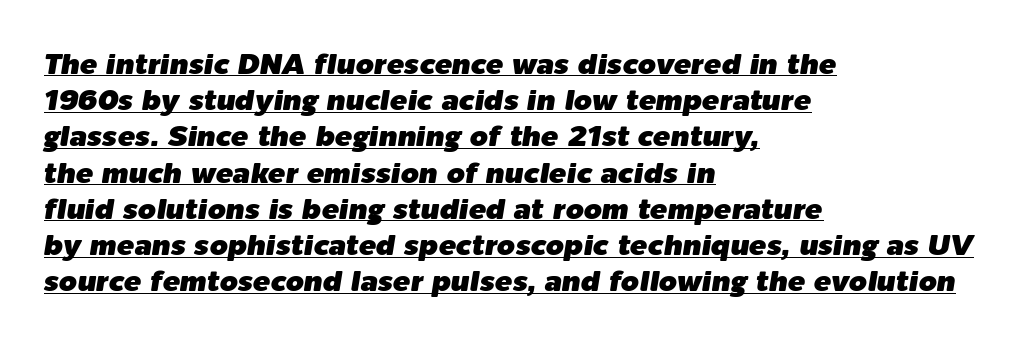
Q: Is the text italic (slanted)? A: Yes, it leans right by about 9 degrees.
Q: Is the text underlined? A: Yes.
Q: How is the paragraph aligned? A: Left-aligned.
Q: Is the spacing between letters normal or unusually wide? A: Normal.
Q: Is the spacing between lines tight, normal or loose? A: Normal.
Q: Width (condensed, normal, or wide)? A: Normal.
Q: Stroke contrast? A: Low.
Q: x-height? A: Medium.
Q: Monospaced? A: No.
